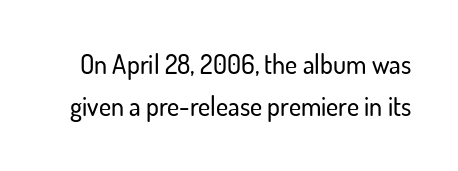
Q: Is the text italic (slanted)? A: No, it is upright.
Q: Is the text underlined? A: No.
Q: Is the spacing between letters normal or unusually wide? A: Normal.
Q: Is the spacing between lines tight, normal or loose? A: Normal.
